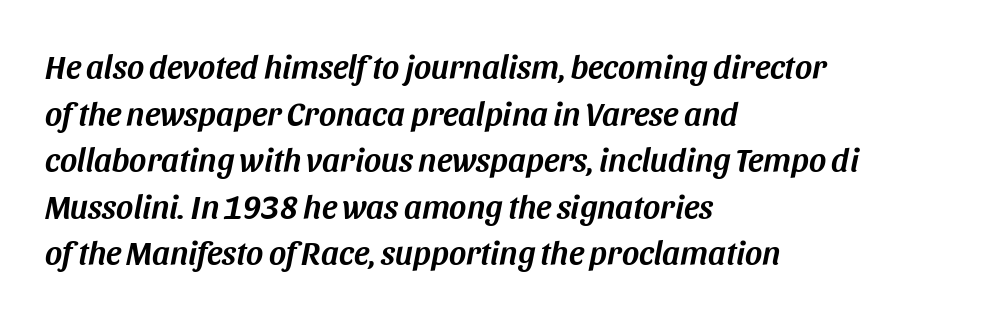
Q: Is the text italic (slanted)? A: Yes, it leans right by about 11 degrees.
Q: Is the text underlined? A: No.
Q: How is the paragraph aligned? A: Left-aligned.
Q: Is the spacing between letters normal or unusually wide? A: Normal.
Q: Is the spacing between lines tight, normal or loose? A: Normal.
Q: Width (condensed, normal, or wide)? A: Normal.
Q: Stroke contrast? A: Medium.
Q: x-height? A: Large.
Q: Monospaced? A: No.
